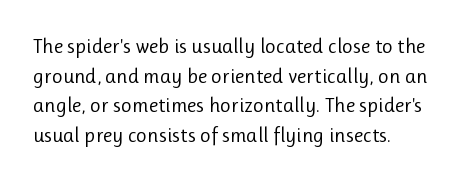
The image shows 21 px text type, upright; set left-aligned, normal line spacing (1.41x), normal letter spacing, not underlined.
